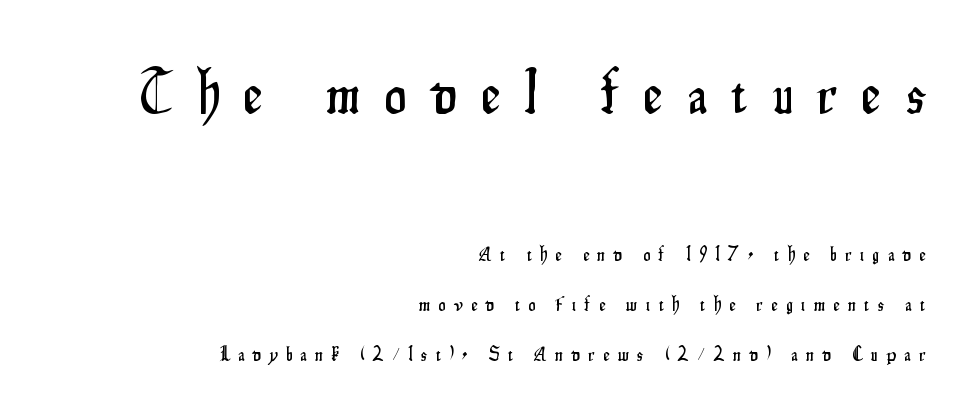
Q: Is the text italic (slanted)? A: No, it is upright.
Q: Is the typeface a serif or a sans-serif typeface? A: Sans-serif.
Q: Is the text underlined? A: No.
Q: How is the paragraph aligned? A: Right-aligned.
Q: Is the spacing between letters normal or unusually wide? A: Unusually wide.
Q: Is the spacing between lines tight, normal or loose? A: Loose.
Q: Which block of text is set in a larger size, the first (top) or the second (bottom)? A: The first (top) one.
Q: Width (condensed, normal, or wide)? A: Condensed.
Q: Stroke contrast? A: Low.
Q: x-height? A: Small.
Q: Monospaced? A: No.
